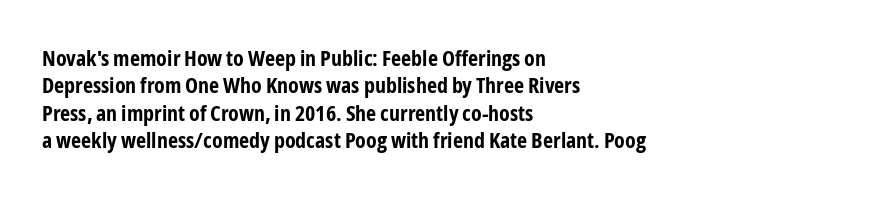
Chunky letters — that's bold for sure. Caption: standard tracking, unaltered. Descenders are the only things crossing below the line. Typeset ragged right — the left edge is the straight one. The letters stand upright; this is a roman face.
